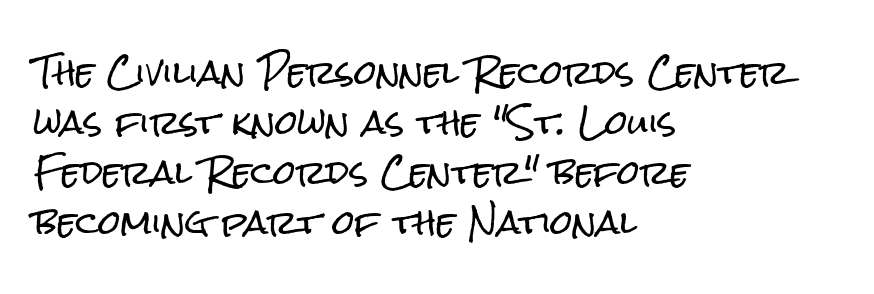
{"serif": "no", "italic": "no", "width": "condensed", "stroke_contrast": "low", "x_height": "medium", "monospaced": "no", "underline": "no", "align": "left", "line_spacing": "normal", "line_spacing_ratio": 1.56, "letter_spacing": "normal", "letter_spacing_em": 0.0, "glyph_px": 32}
